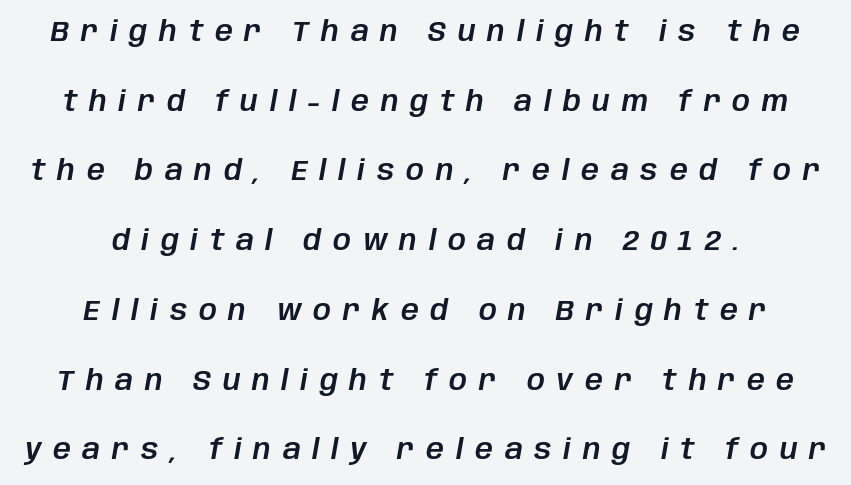
Q: Is the text italic (slanted)? A: Yes, it leans right by about 10 degrees.
Q: Is the text underlined? A: No.
Q: How is the paragraph aligned? A: Centered.
Q: Is the spacing between letters normal or unusually wide? A: Unusually wide.
Q: Is the spacing between lines tight, normal or loose? A: Loose.
Q: Width (condensed, normal, or wide)? A: Normal.
Q: Stroke contrast? A: Low.
Q: x-height? A: Large.
Q: Monospaced? A: No.
